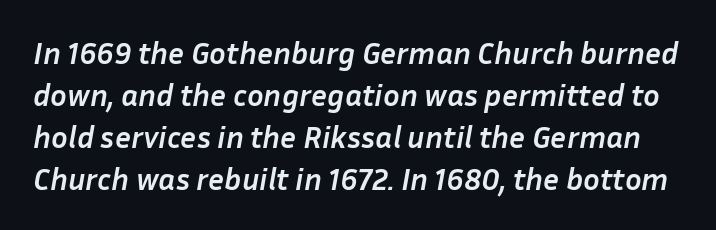
Is this a fixed-width face? No — the glyphs have proportional, varying widths. A typesetter would call this zero additional tracking. The letters are bold, with thick, heavy strokes. The letters are slanted; this is an italic face.
